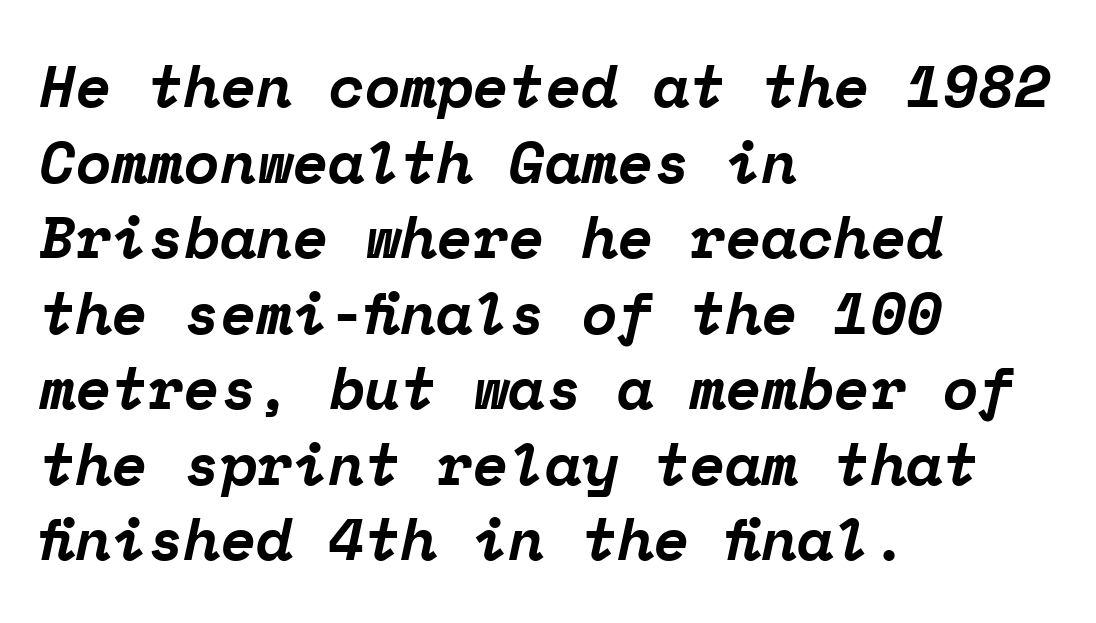
The image shows 59 px bold serif type, italic (leaning right), monospaced; set left-aligned, normal line spacing (1.28x), normal letter spacing, not underlined; low stroke contrast and a medium x-height.
